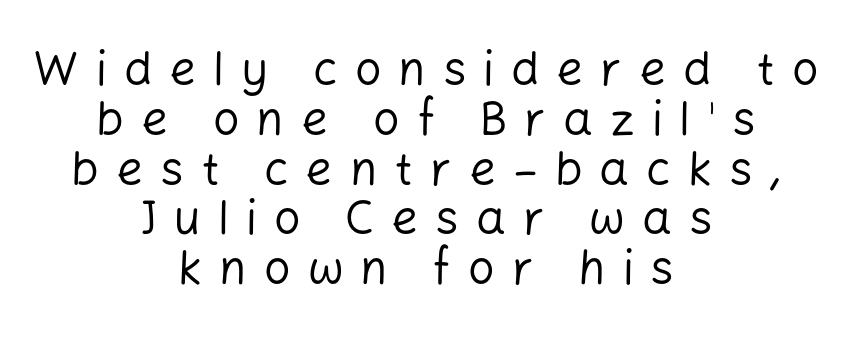
Q: Is the text bold? A: No.
Q: Is the text italic (slanted)? A: No, it is upright.
Q: Is the typeface a serif or a sans-serif typeface? A: Sans-serif.
Q: Is the text underlined? A: No.
Q: How is the paragraph aligned? A: Centered.
Q: Is the spacing between letters normal or unusually wide? A: Unusually wide.
Q: Is the spacing between lines tight, normal or loose? A: Tight.
Q: Width (condensed, normal, or wide)? A: Normal.
Q: Stroke contrast? A: Low.
Q: x-height? A: Medium.
Q: Monospaced? A: No.
